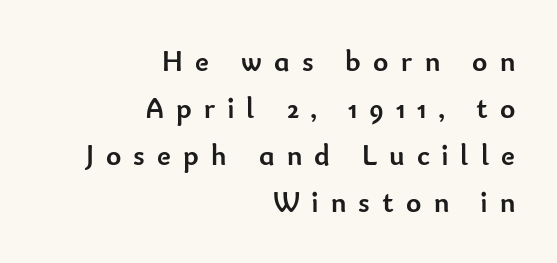
Q: Is the text bold? A: Yes.
Q: Is the text italic (slanted)? A: No, it is upright.
Q: Is the typeface a serif or a sans-serif typeface? A: Sans-serif.
Q: Is the text underlined? A: No.
Q: How is the paragraph aligned? A: Right-aligned.
Q: Is the spacing between letters normal or unusually wide? A: Unusually wide.
Q: Is the spacing between lines tight, normal or loose? A: Normal.
Q: Width (condensed, normal, or wide)? A: Normal.
Q: Stroke contrast? A: Low.
Q: x-height? A: Small.
Q: Monospaced? A: No.
